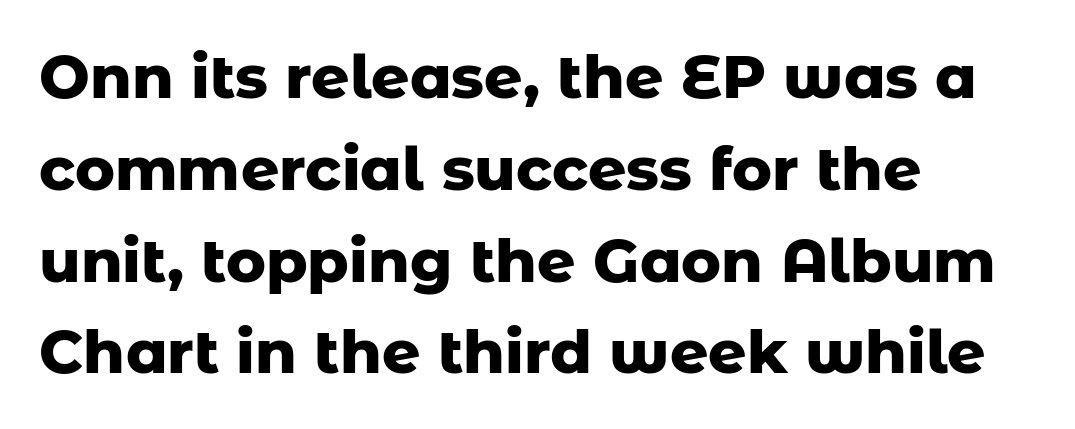
The image shows 60 px heavy sans-serif type, upright; set left-aligned, normal line spacing (1.53x), normal letter spacing, not underlined; low stroke contrast and a medium x-height.
